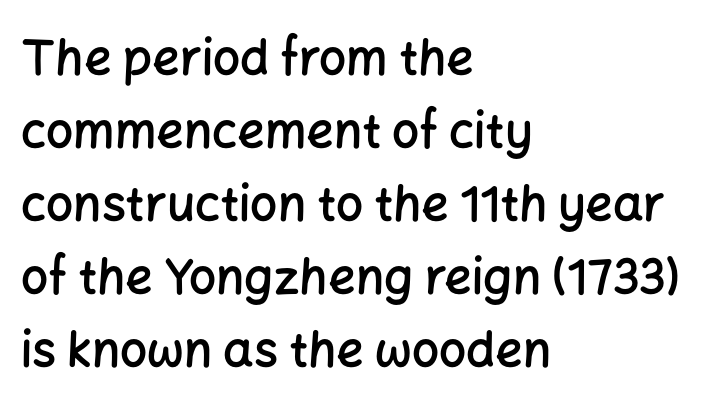
{"serif": "no", "italic": "no", "bold": "semi", "weight": "semibold", "width": "normal", "stroke_contrast": "low", "x_height": "medium", "monospaced": "no", "underline": "no", "align": "left", "line_spacing": "normal", "line_spacing_ratio": 1.52, "letter_spacing": "normal", "letter_spacing_em": 0.0, "glyph_px": 48}
